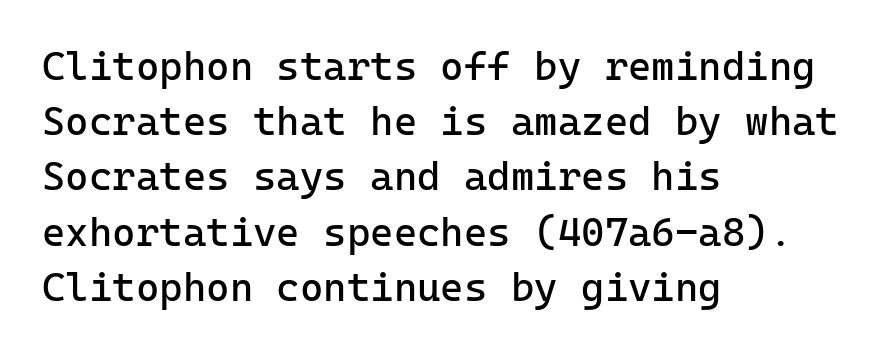
The lines are quadded left. The lettering stays uniformly vertical, giving the passage a roman look. Each word holds together tightly as a unit, with standard inter-letter gaps. Unbolded letterforms with no extra heft. What kind of face is this? One without serifs — a sans. Anything drawn beneath the words? Only blank space.
